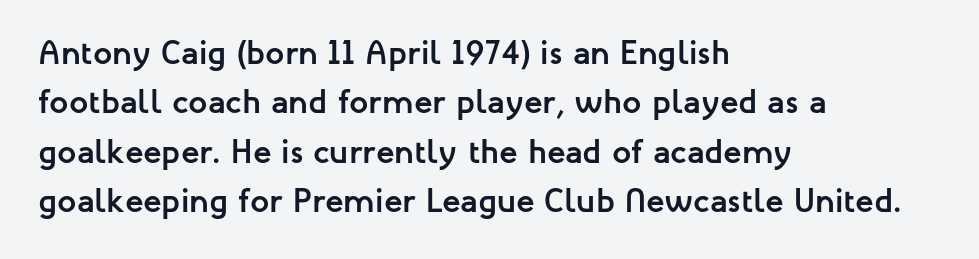
{"serif": "no", "italic": "no", "bold": "yes", "weight": "semibold", "width": "normal", "stroke_contrast": "low", "x_height": "medium", "monospaced": "no", "underline": "no", "align": "left", "line_spacing": "normal", "line_spacing_ratio": 1.45, "letter_spacing": "normal", "letter_spacing_em": 0.0, "glyph_px": 34}
